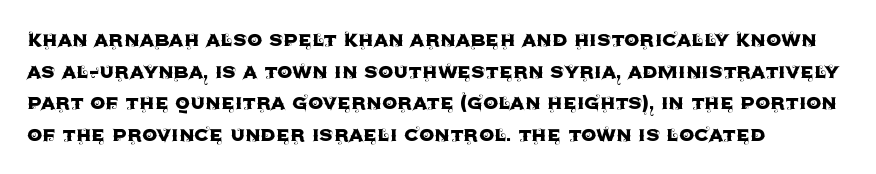
{"italic": "no", "underline": "no", "align": "left", "line_spacing": "normal", "line_spacing_ratio": 1.32, "letter_spacing": "normal", "letter_spacing_em": 0.0, "glyph_px": 24}
